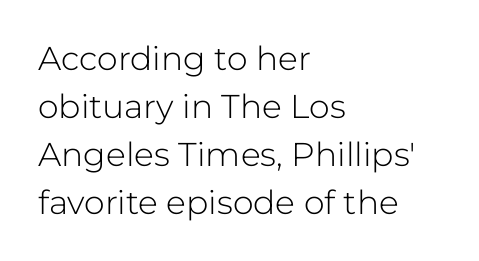
{"serif": "no", "italic": "no", "bold": "no", "weight": "light", "width": "normal", "stroke_contrast": "low", "x_height": "medium", "monospaced": "no", "underline": "no", "align": "left", "line_spacing": "normal", "line_spacing_ratio": 1.45, "letter_spacing": "normal", "letter_spacing_em": 0.0, "glyph_px": 33}
